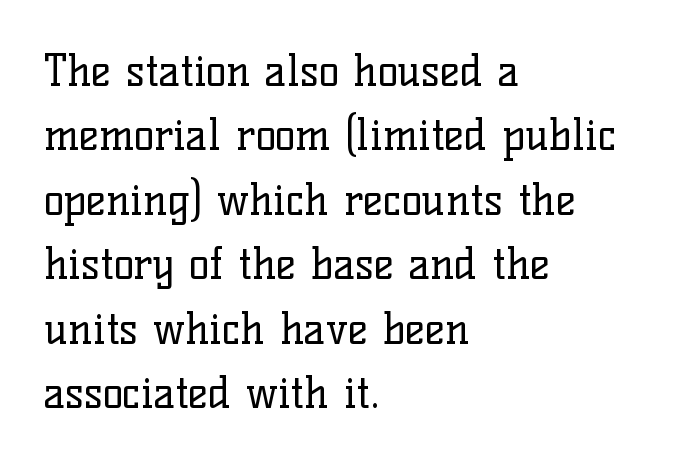
{"serif": "yes", "italic": "no", "bold": "no", "weight": "regular", "width": "normal", "stroke_contrast": "low", "x_height": "medium", "monospaced": "no", "underline": "no", "align": "left", "line_spacing": "normal", "line_spacing_ratio": 1.5, "letter_spacing": "normal", "letter_spacing_em": 0.0, "glyph_px": 43}
